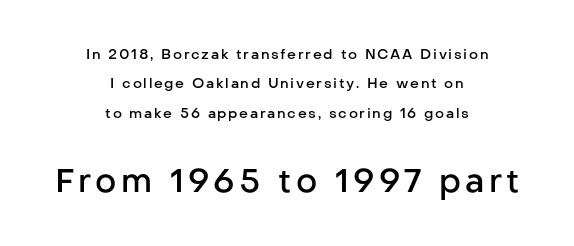
Q: Is the text bold? A: Semi-bold.
Q: Is the text italic (slanted)? A: No, it is upright.
Q: Is the typeface a serif or a sans-serif typeface? A: Sans-serif.
Q: Is the text underlined? A: No.
Q: How is the paragraph aligned? A: Centered.
Q: Is the spacing between lines tight, normal or loose? A: Loose.
Q: Which block of text is set in a larger size, the first (top) or the second (bottom)? A: The second (bottom) one.
Q: Width (condensed, normal, or wide)? A: Normal.
Q: Stroke contrast? A: Low.
Q: x-height? A: Medium.
Q: Monospaced? A: No.
